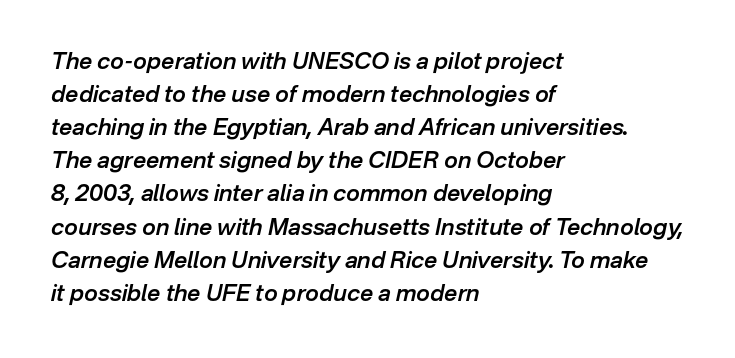
Typesetter's note: demi weight, one step under bold. The compositor pushed each line to the left boundary. The leading is moderate, giving the passage an even texture. These lines were composed using italics.
